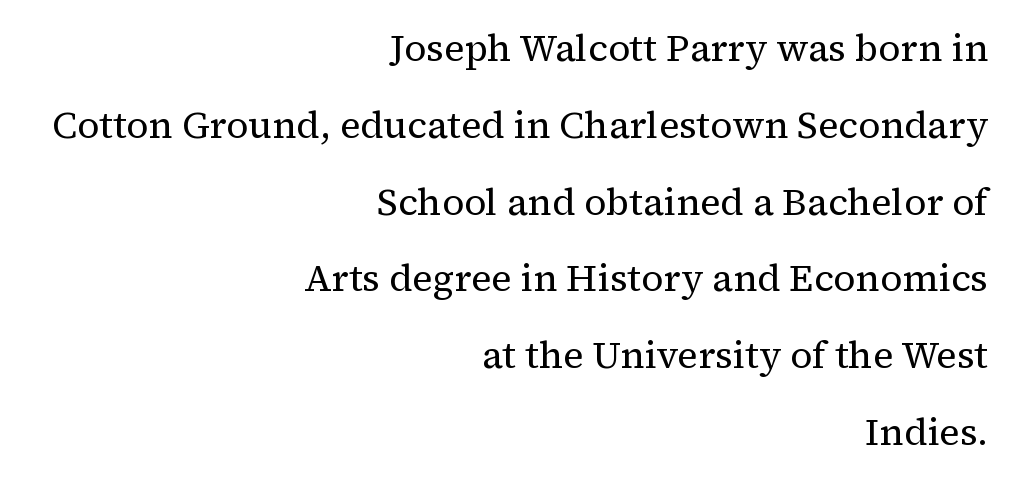
The image shows 38 px regular-weight serif type, upright; set right-aligned, loose line spacing (2.02x), normal letter spacing, not underlined; medium stroke contrast and a medium x-height.
